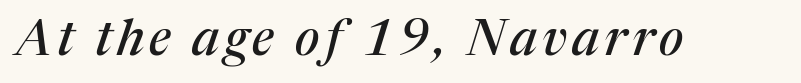
The image shows 50 px serif type, italic (leaning right); set not underlined; medium stroke contrast and a medium x-height.
